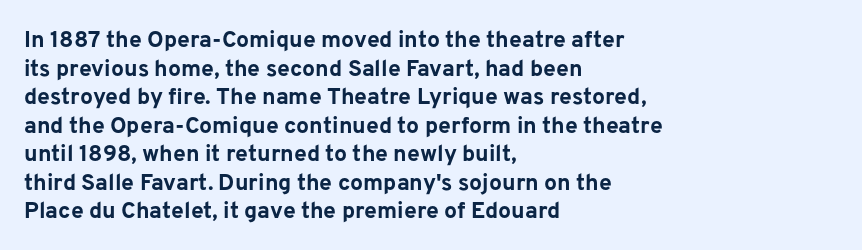
{"italic": "no", "bold": "yes", "underline": "no", "align": "left", "line_spacing_ratio": 1.24, "letter_spacing": "normal", "letter_spacing_em": 0.0, "glyph_px": 23}
